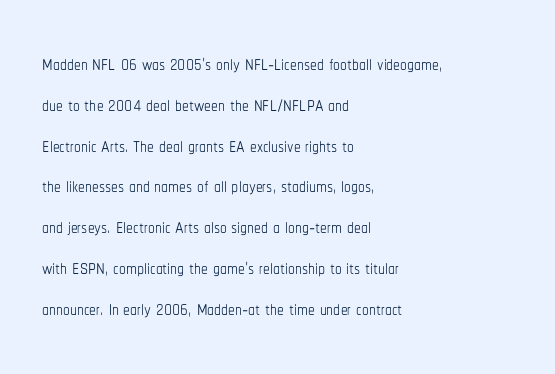
Q: Is the text bold? A: No.
Q: Is the text italic (slanted)? A: No, it is upright.
Q: Is the text underlined? A: No.
Q: How is the paragraph aligned? A: Left-aligned.
Q: Is the spacing between letters normal or unusually wide? A: Normal.
Q: Is the spacing between lines tight, normal or loose? A: Normal.
